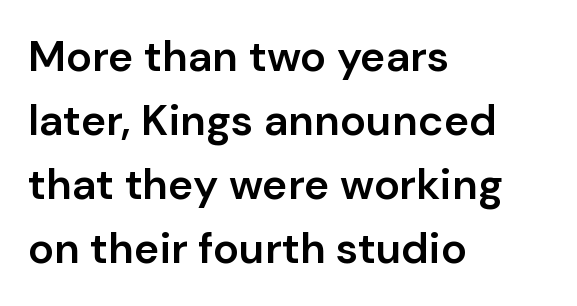
{"serif": "no", "italic": "no", "bold": "semi", "weight": "semibold", "width": "normal", "stroke_contrast": "low", "x_height": "medium", "monospaced": "no", "underline": "no", "align": "left", "line_spacing": "normal", "line_spacing_ratio": 1.49, "letter_spacing": "normal", "letter_spacing_em": 0.0, "glyph_px": 43}
